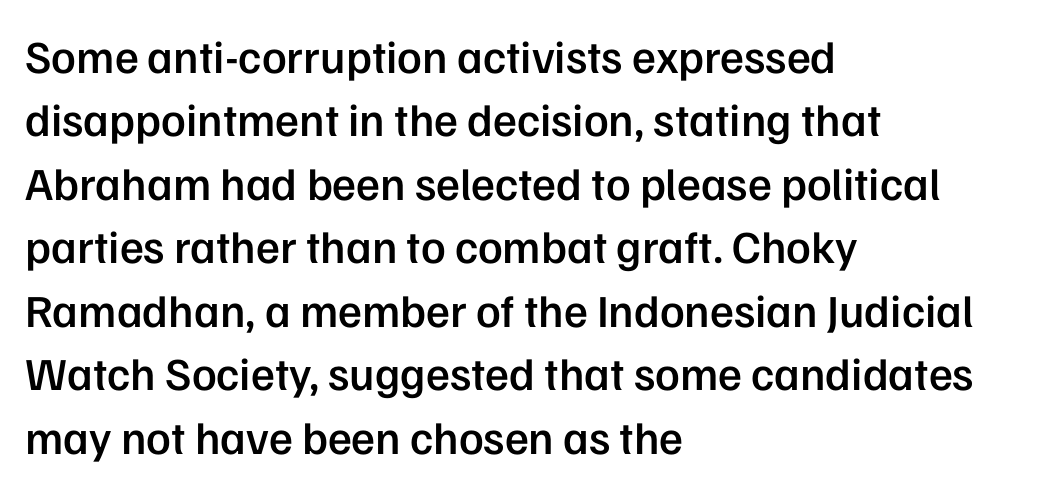
The image shows 46 px semibold sans-serif type, upright; set left-aligned, normal line spacing (1.38x), normal letter spacing, not underlined; low stroke contrast and a medium x-height.
